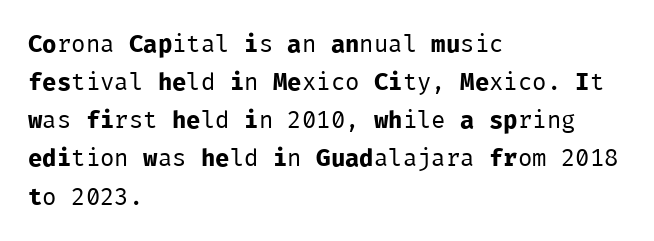
The image shows 24 px text type, upright; set left-aligned, normal line spacing (1.59x), normal letter spacing, not underlined.
